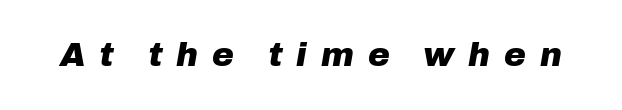
Q: Is the text bold? A: Yes.
Q: Is the text italic (slanted)? A: Yes, it leans right by about 10 degrees.
Q: Is the text underlined? A: No.
Q: Is the spacing between letters normal or unusually wide? A: Unusually wide.
Q: Width (condensed, normal, or wide)? A: Normal.
Q: Stroke contrast? A: Low.
Q: x-height? A: Medium.
Q: Monospaced? A: No.
